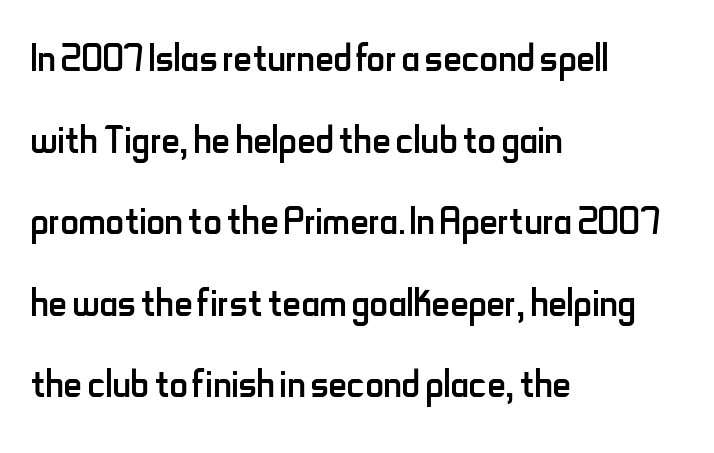
The image shows 51 px regular-weight, condensed sans-serif type, upright; set left-aligned, normal line spacing (1.6x), normal letter spacing, not underlined; low stroke contrast and a small x-height.
